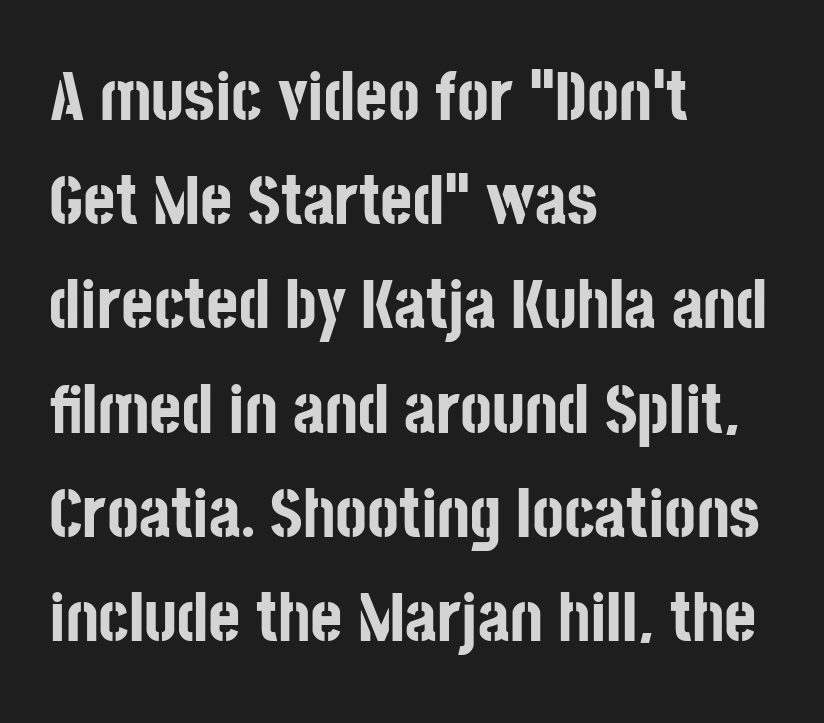
No feet cap the strokes, marking this as sans-serif type. Descender tails drop into unmarked territory. Does the lettering tilt? It doesn't — this is upright. The typesetting leans heavy: a genuine bold. Think of a printed novel: that variable character pitch is what you see here. A typesetter would call this zero additional tracking.
